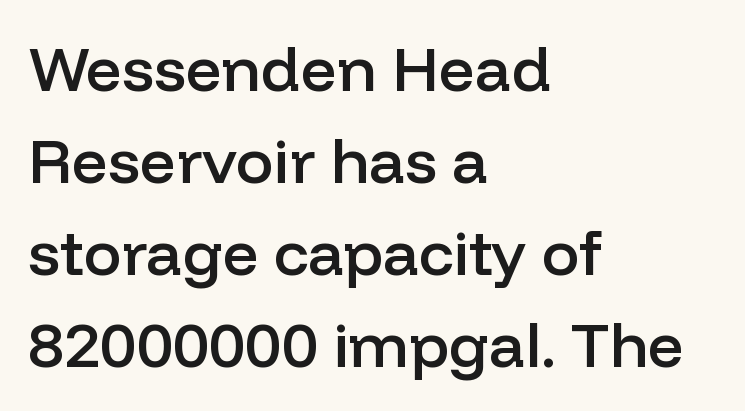
Q: Is the text bold? A: Semi-bold.
Q: Is the text italic (slanted)? A: No, it is upright.
Q: Is the typeface a serif or a sans-serif typeface? A: Sans-serif.
Q: Is the text underlined? A: No.
Q: How is the paragraph aligned? A: Left-aligned.
Q: Is the spacing between letters normal or unusually wide? A: Normal.
Q: Is the spacing between lines tight, normal or loose? A: Normal.
Q: Width (condensed, normal, or wide)? A: Normal.
Q: Stroke contrast? A: Low.
Q: x-height? A: Medium.
Q: Monospaced? A: No.
